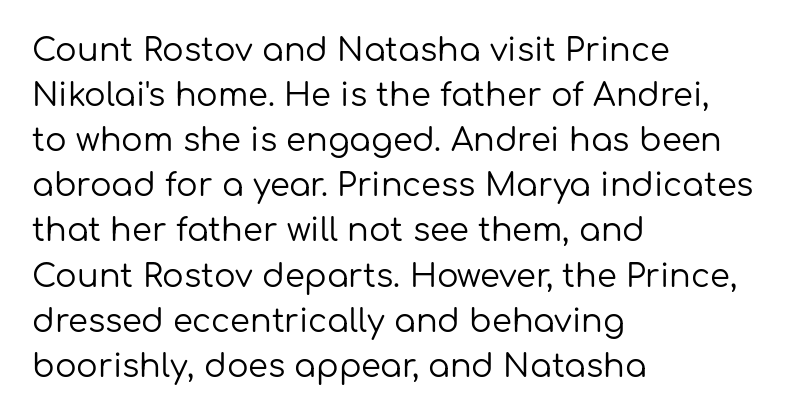
Q: Is the text bold? A: No.
Q: Is the text italic (slanted)? A: No, it is upright.
Q: Is the typeface a serif or a sans-serif typeface? A: Sans-serif.
Q: Is the text underlined? A: No.
Q: How is the paragraph aligned? A: Left-aligned.
Q: Is the spacing between letters normal or unusually wide? A: Normal.
Q: Is the spacing between lines tight, normal or loose? A: Normal.
Q: Width (condensed, normal, or wide)? A: Normal.
Q: Stroke contrast? A: Low.
Q: x-height? A: Medium.
Q: Monospaced? A: No.
